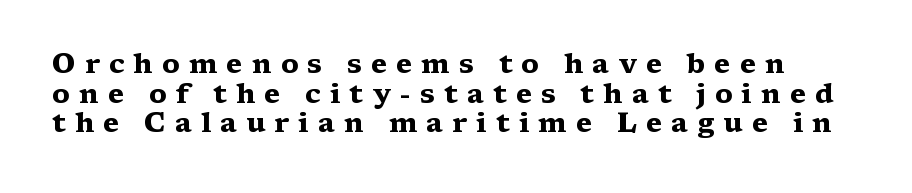
Q: Is the text bold? A: Yes.
Q: Is the text italic (slanted)? A: No, it is upright.
Q: Is the typeface a serif or a sans-serif typeface? A: Serif.
Q: Is the text underlined? A: No.
Q: Is the spacing between letters normal or unusually wide? A: Unusually wide.
Q: Is the spacing between lines tight, normal or loose? A: Tight.
Q: Width (condensed, normal, or wide)? A: Wide.
Q: Stroke contrast? A: Medium.
Q: x-height? A: Medium.
Q: Monospaced? A: No.
